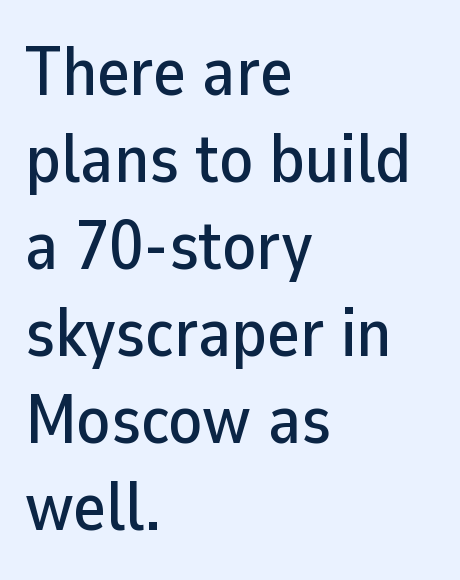
The tracking reads as untouched default to a designer's eye. This sample uses a sans-serif face. Regarding leading, the lines here are spaced in the standard way. Ordinary non-slanted type is in use.
